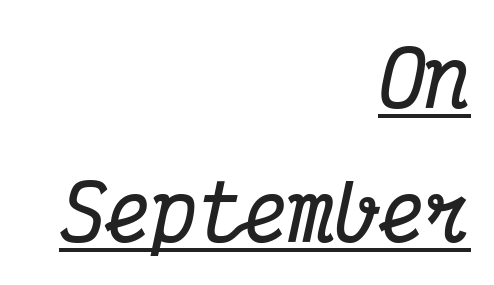
Q: Is the text bold? A: Yes.
Q: Is the text italic (slanted)? A: Yes, it leans right by about 12 degrees.
Q: Is the typeface a serif or a sans-serif typeface? A: Serif.
Q: Is the text underlined? A: Yes.
Q: How is the paragraph aligned? A: Right-aligned.
Q: Is the spacing between letters normal or unusually wide? A: Normal.
Q: Width (condensed, normal, or wide)? A: Condensed.
Q: Stroke contrast? A: Medium.
Q: x-height? A: Medium.
Q: Monospaced? A: Yes.
